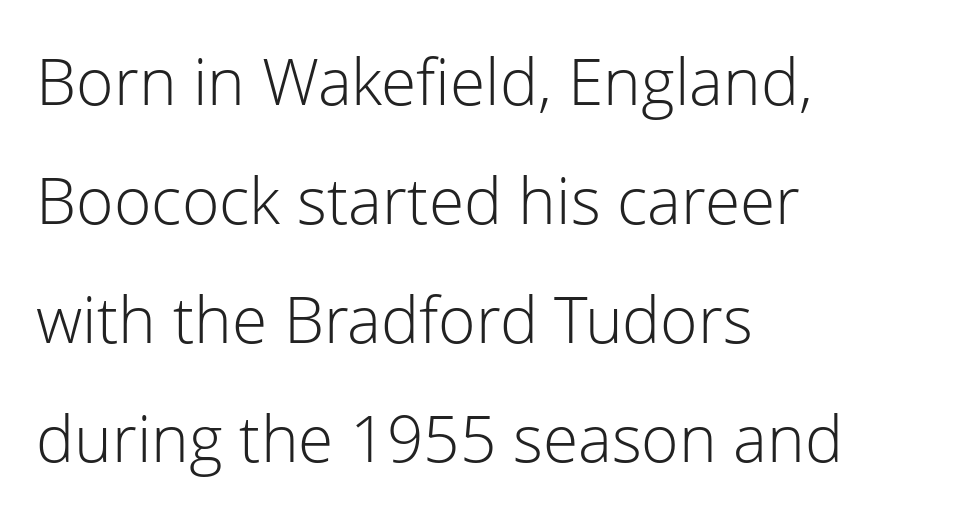
{"serif": "no", "italic": "no", "bold": "no", "weight": "light", "width": "normal", "stroke_contrast": "low", "x_height": "medium", "monospaced": "no", "underline": "no", "align": "left", "line_spacing_ratio": 1.86, "letter_spacing": "normal", "letter_spacing_em": 0.0, "glyph_px": 64}
